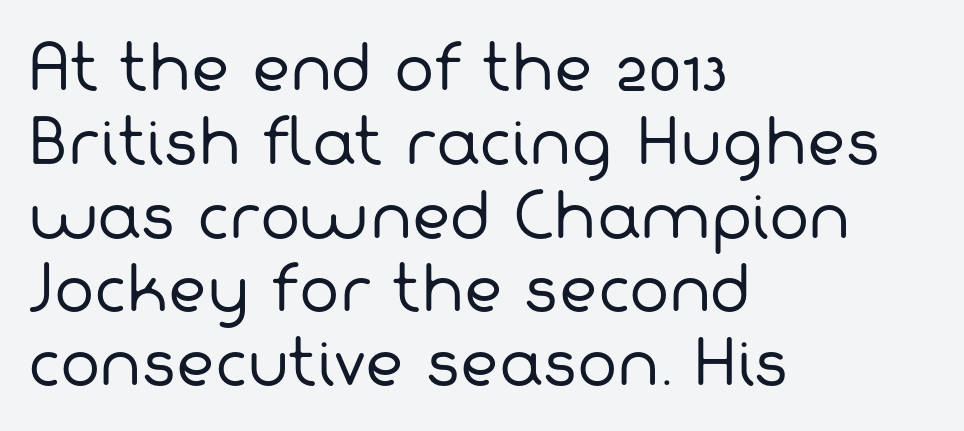
The image shows 60 px regular-weight sans-serif type; set left-aligned, line spacing 1.23x, normal letter spacing, not underlined; low stroke contrast and a medium x-height.
